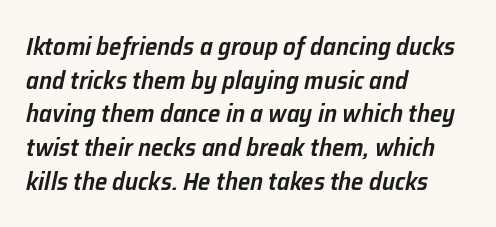
The image shows 25 px text type, italic (leaning right); set left-aligned, normal line spacing (1.35x), normal letter spacing, not underlined.
